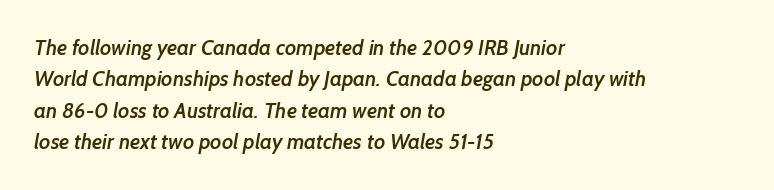
Q: Is the text bold? A: Semi-bold.
Q: Is the text underlined? A: No.
Q: How is the paragraph aligned? A: Left-aligned.
Q: Is the spacing between letters normal or unusually wide? A: Normal.
Q: Is the spacing between lines tight, normal or loose? A: Normal.
